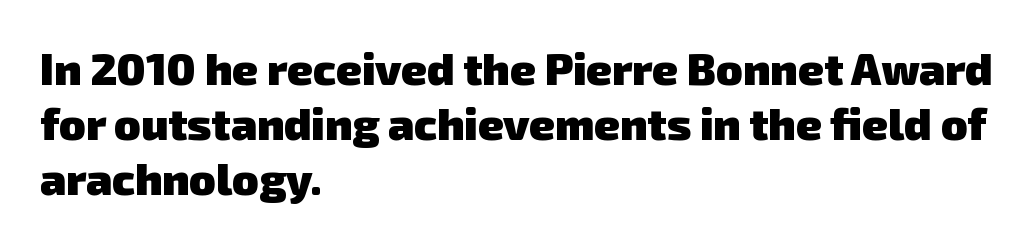
The image shows 44 px heavy sans-serif type; set left-aligned, normal line spacing (1.25x), normal letter spacing, not underlined; low stroke contrast and a medium x-height.
